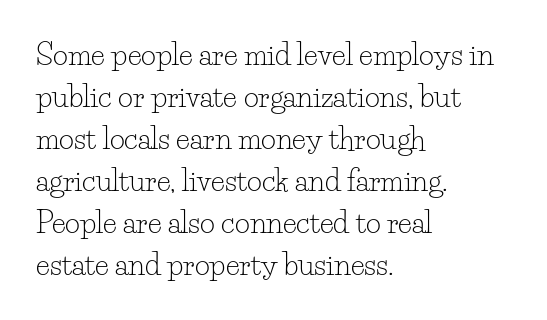
A normal amount of white space separates one row of letters from the next. Do the characters align in a grid? No, the font is proportional. The paragraph shown leans on its left margin. Stem width sits at or under what a default text font uses. Between one letter and the next there's only the usual sliver of space.
